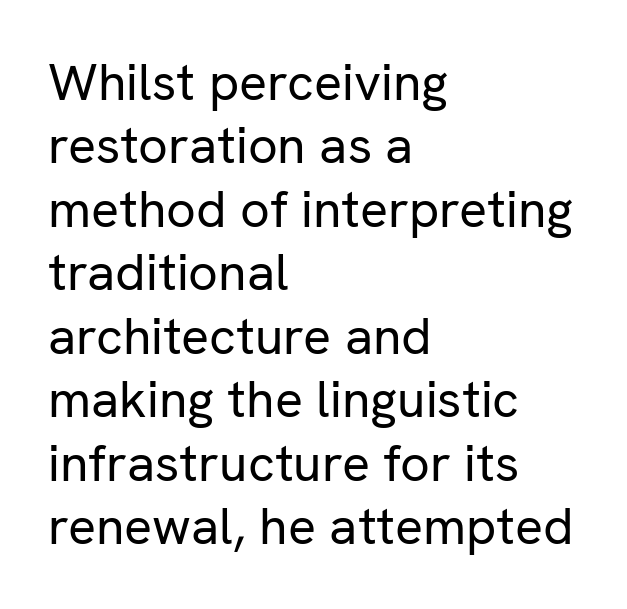
{"serif": "no", "italic": "no", "bold": "no", "weight": "regular", "width": "normal", "stroke_contrast": "low", "x_height": "medium", "monospaced": "no", "underline": "no", "align": "left", "line_spacing_ratio": 1.22, "letter_spacing": "normal", "letter_spacing_em": 0.0, "glyph_px": 52}
